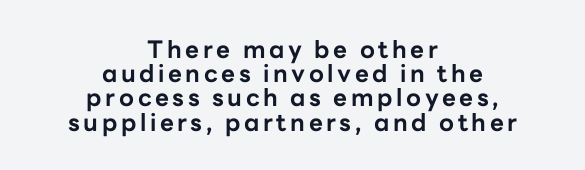
Every stem runs plumb, perpendicular to the baseline. Vertically, the passage feels compressed, each row crowding the next. Does the copy run flush right? No — it is centered line by line. Does the weight exceed regular? Yes, all the way to bold.
